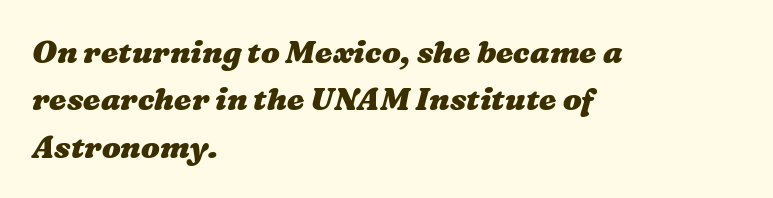
The image shows 31 px heavy, wide type; set left-aligned, normal line spacing (1.53x), normal letter spacing, not underlined; medium stroke contrast and a medium x-height.
